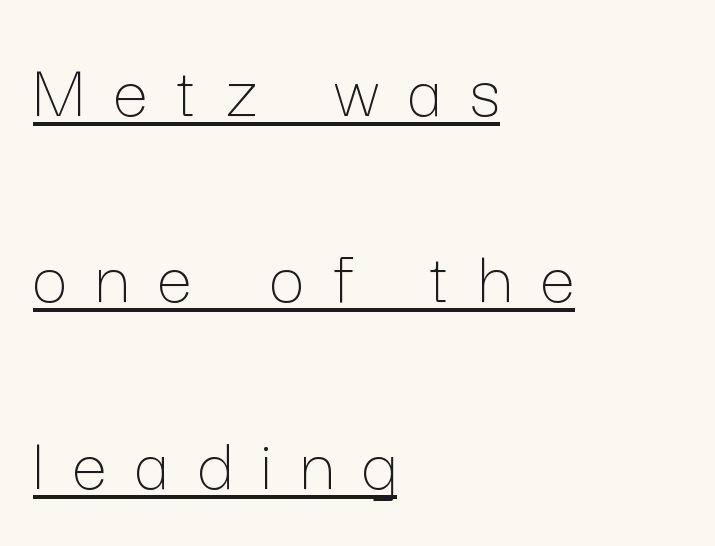
Q: Is the text bold? A: No.
Q: Is the text italic (slanted)? A: No, it is upright.
Q: Is the text underlined? A: Yes.
Q: How is the paragraph aligned? A: Left-aligned.
Q: Is the spacing between letters normal or unusually wide? A: Unusually wide.
Q: Is the spacing between lines tight, normal or loose? A: Loose.
Q: Width (condensed, normal, or wide)? A: Normal.
Q: Stroke contrast? A: Low.
Q: x-height? A: Medium.
Q: Monospaced? A: No.
